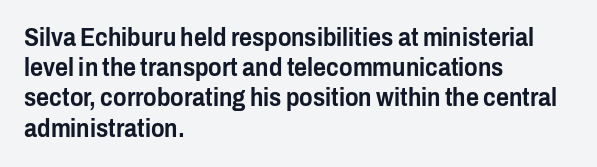
Standard letterfit; no display-style spreading of the glyphs. A typesetter would mark this as roman, not italic. Does the copy run flush right? No — it runs flush left. Words float on clear page, feet unadorned.
